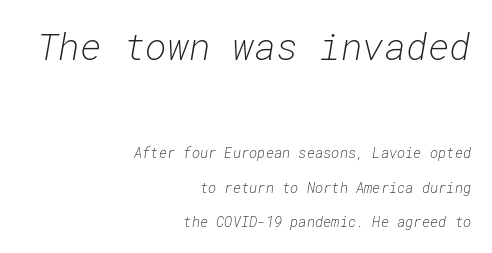
The specimen omits any rule beneath the text block's lines. Spacing between characters is what you'd get straight out of the box. The rendering anchors every line to the right-hand side. This sample has the even, mechanical cadence of fixed-width lettering.
